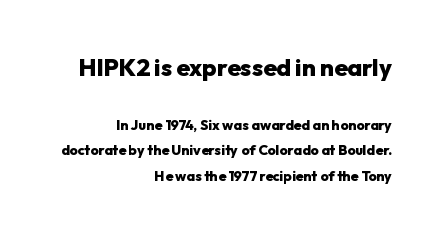
How heavy is the stroke? Heavy — this is a bold. Compared with typical body copy, the letter spacing here is the same. If you drew a ruler down the right edge, every line would touch it. A clean baseline with only descenders dipping below it. The lettering holds an erect, upright posture throughout.
